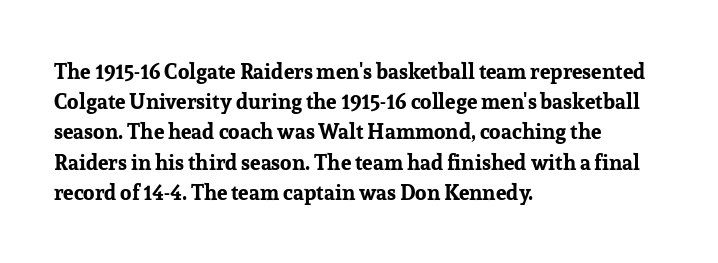
The image shows 21 px bold type, upright; set left-aligned, normal line spacing (1.44x), normal letter spacing, not underlined.
